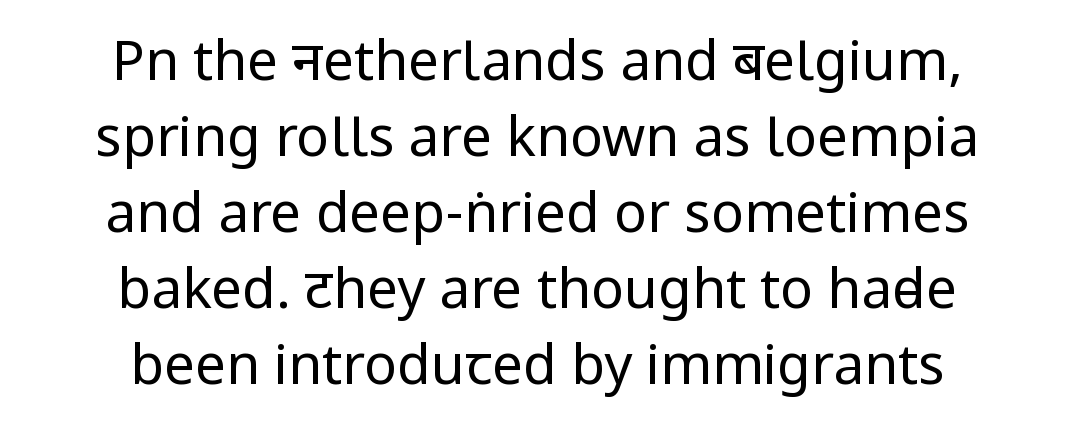
The image shows 55 px regular-weight, condensed sans-serif type, upright; set centered, normal line spacing (1.38x), normal letter spacing, not underlined; low stroke contrast and a large x-height.
